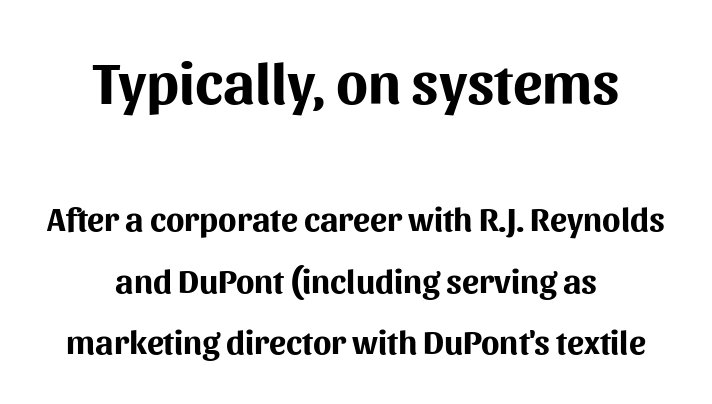
Set as a true bold cut, around the 700 mark. The text block is weighted toward neither margin, spreading evenly from the middle. Letters rest on an invisible, unmarked baseline. This is sans-serif lettering, the kind often seen on screens and signage.
